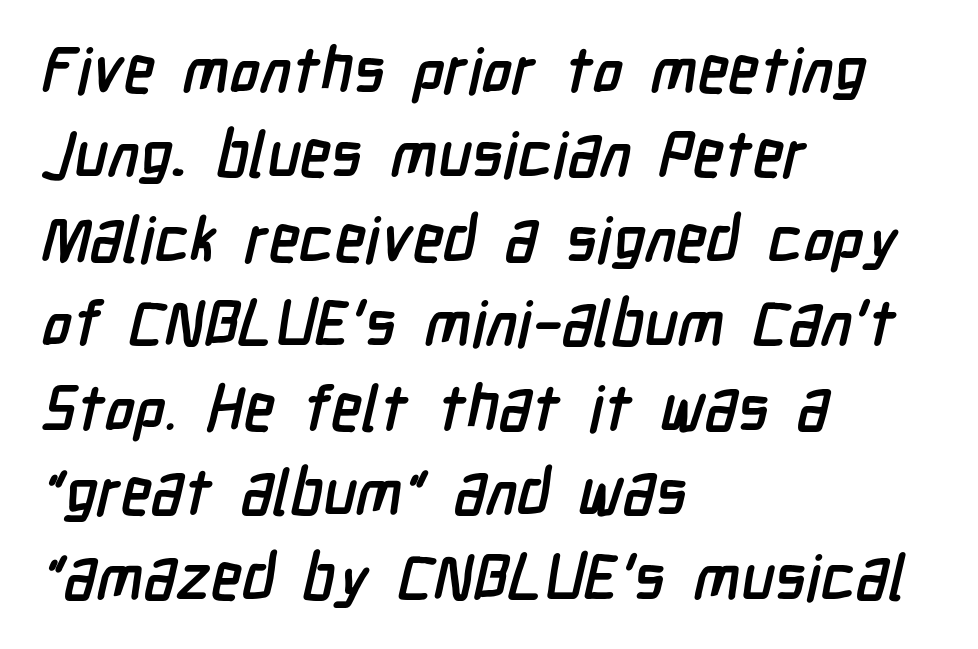
Q: Is the text bold? A: Yes.
Q: Is the typeface a serif or a sans-serif typeface? A: Sans-serif.
Q: Is the text underlined? A: No.
Q: How is the paragraph aligned? A: Left-aligned.
Q: Is the spacing between letters normal or unusually wide? A: Normal.
Q: Is the spacing between lines tight, normal or loose? A: Normal.
Q: Width (condensed, normal, or wide)? A: Condensed.
Q: Stroke contrast? A: Low.
Q: x-height? A: Medium.
Q: Monospaced? A: No.
